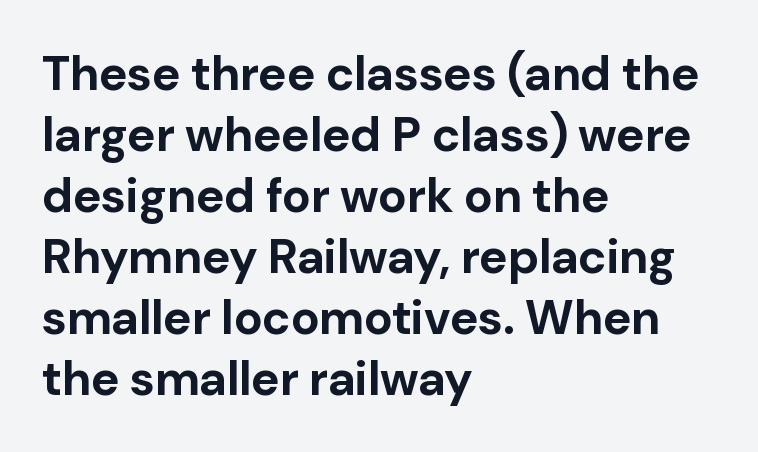
{"serif": "no", "italic": "no", "bold": "yes", "weight": "bold", "width": "normal", "stroke_contrast": "low", "x_height": "medium", "monospaced": "no", "underline": "no", "align": "left", "line_spacing": "normal", "line_spacing_ratio": 1.27, "letter_spacing": "normal", "letter_spacing_em": 0.0, "glyph_px": 48}
